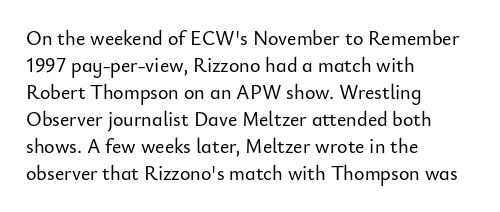
{"italic": "no", "underline": "no", "align": "left", "line_spacing": "normal", "line_spacing_ratio": 1.35, "letter_spacing": "normal", "letter_spacing_em": 0.0, "glyph_px": 20}
